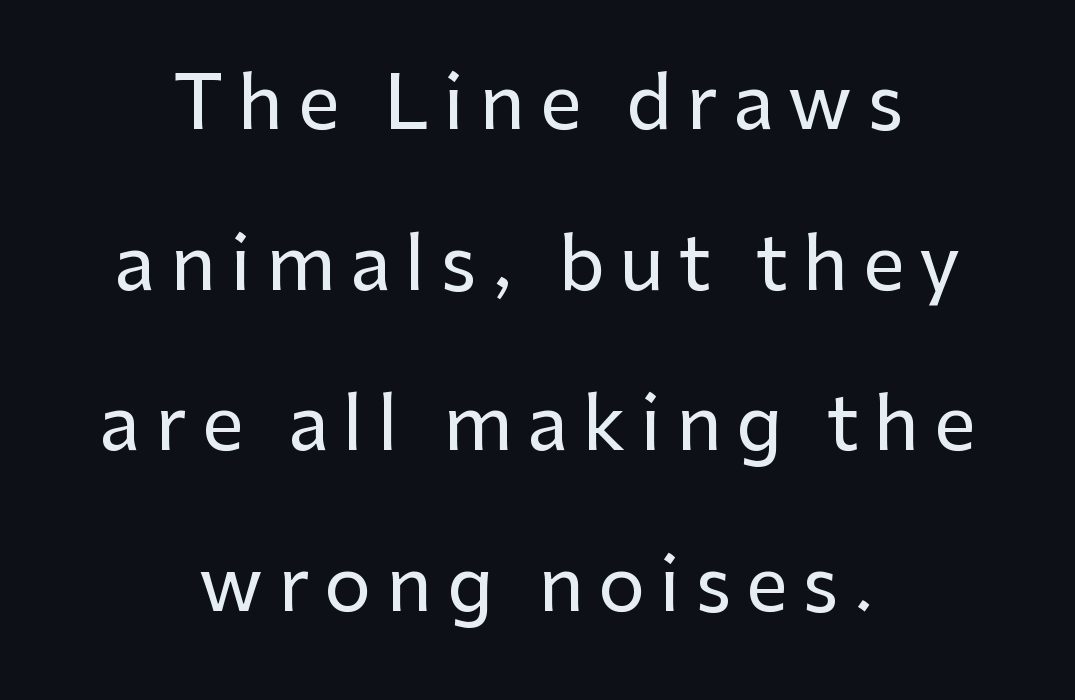
Proportional: the letters do not fall into vertical columns. Each word looks stretched out because of the extra space between its letters. Italic: no, the glyphs are upright roman. Which margin do the lines hug? Neither — every line sits in the middle. Vertical spacing — loose. A bare baseline throughout the passage.
